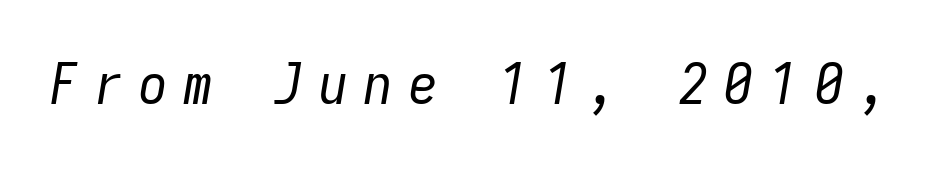
{"italic": "yes", "lean": "right", "slant_degrees": 9, "bold": "no", "weight": "regular", "width": "condensed", "stroke_contrast": "low", "x_height": "medium", "monospaced": "yes", "underline": "no", "letter_spacing": "wide", "letter_spacing_em": 0.29, "glyph_px": 57}
